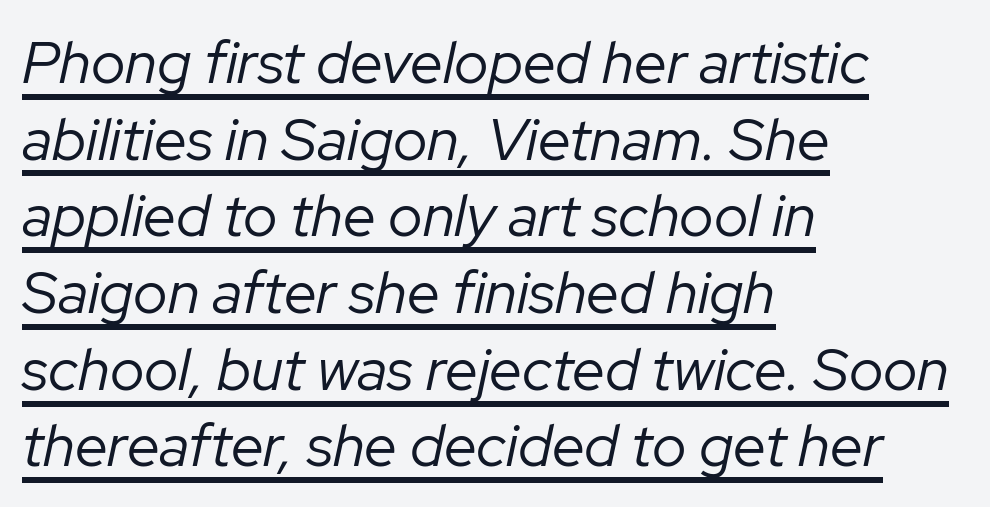
Regarding leading, the lines here are spaced in the standard way. Here the designer chose a conventional face with non-uniform glyph widths. Casual observation: everything's shoved over to the left. Compared with a typical body face, this is equally light or lighter still.
